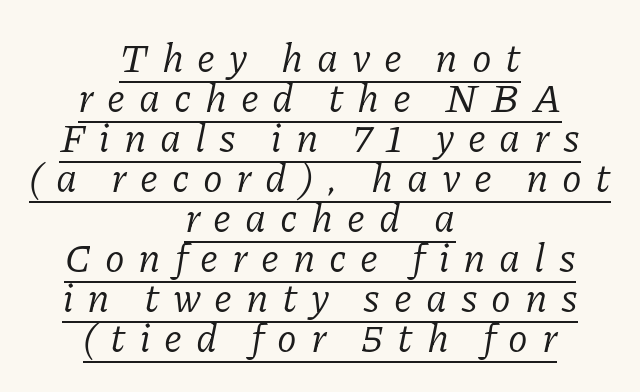
Q: Is the text bold? A: No.
Q: Is the text italic (slanted)? A: Yes, it leans right by about 11 degrees.
Q: Is the typeface a serif or a sans-serif typeface? A: Serif.
Q: Is the text underlined? A: Yes.
Q: How is the paragraph aligned? A: Centered.
Q: Is the spacing between letters normal or unusually wide? A: Unusually wide.
Q: Is the spacing between lines tight, normal or loose? A: Tight.
Q: Width (condensed, normal, or wide)? A: Normal.
Q: Stroke contrast? A: Low.
Q: x-height? A: Medium.
Q: Monospaced? A: No.
